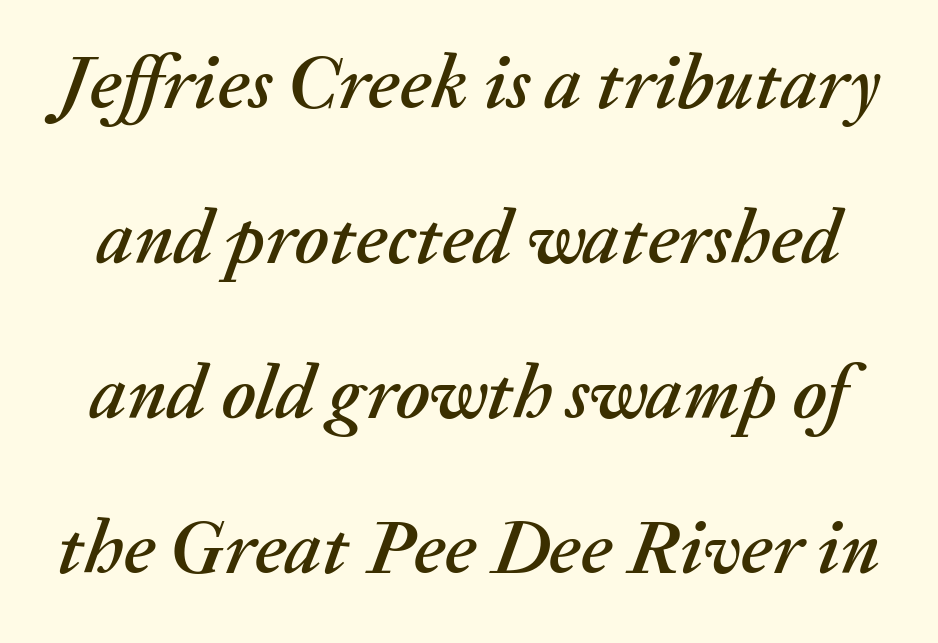
{"italic": "yes", "lean": "right", "slant_degrees": 20, "width": "normal", "stroke_contrast": "medium", "x_height": "medium", "monospaced": "no", "underline": "no", "line_spacing": "loose", "line_spacing_ratio": 2.04, "letter_spacing": "normal", "letter_spacing_em": 0.0, "glyph_px": 76}
